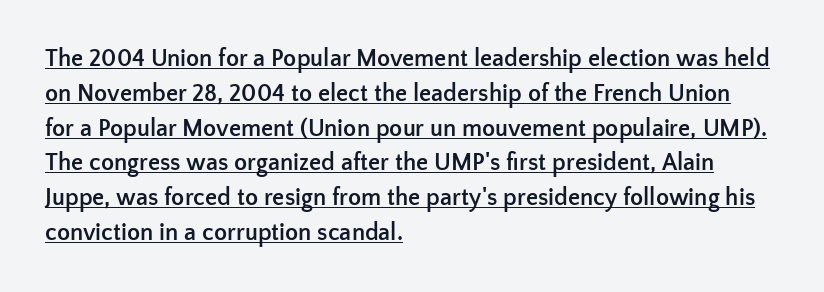
The image shows 24 px bold type, upright; set left-aligned, normal line spacing (1.45x), normal letter spacing, underlined.
